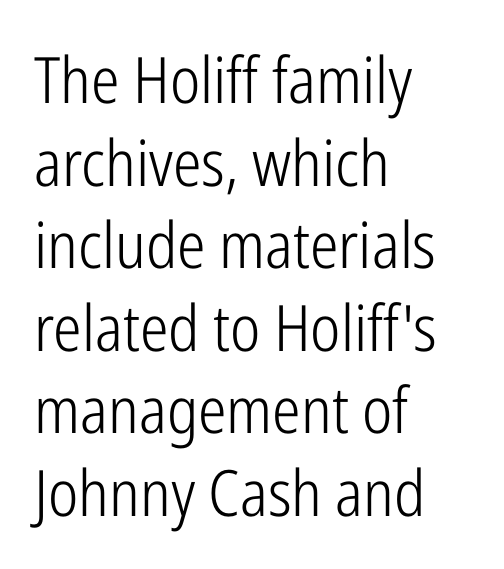
The image shows 64 px light, condensed sans-serif type, upright; set left-aligned, normal line spacing (1.29x), normal letter spacing, not underlined; low stroke contrast and a medium x-height.
